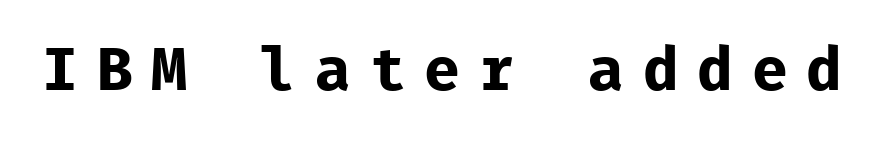
Q: Is the text bold? A: Yes.
Q: Is the text italic (slanted)? A: No, it is upright.
Q: Is the typeface a serif or a sans-serif typeface? A: Sans-serif.
Q: Is the text underlined? A: No.
Q: Is the spacing between letters normal or unusually wide? A: Unusually wide.
Q: Width (condensed, normal, or wide)? A: Normal.
Q: Stroke contrast? A: Low.
Q: x-height? A: Medium.
Q: Monospaced? A: Yes.
